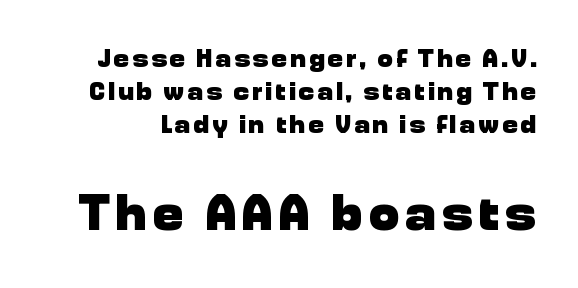
{"serif": "no", "italic": "no", "bold": "yes", "weight": "heavy", "width": "normal", "stroke_contrast": "low", "x_height": "medium", "monospaced": "no", "underline": "no", "line_spacing": "normal", "line_spacing_ratio": 1.27, "larger_block": "second", "size_ratio": 1.96, "glyph_px": 51}
